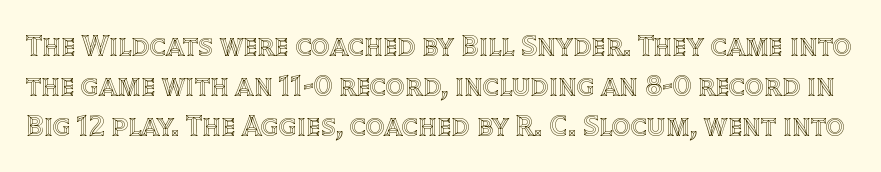
{"italic": "no", "width": "normal", "x_height": "large", "monospaced": "no", "underline": "no", "line_spacing": "normal", "line_spacing_ratio": 1.34, "letter_spacing": "normal", "letter_spacing_em": 0.0, "glyph_px": 30}
